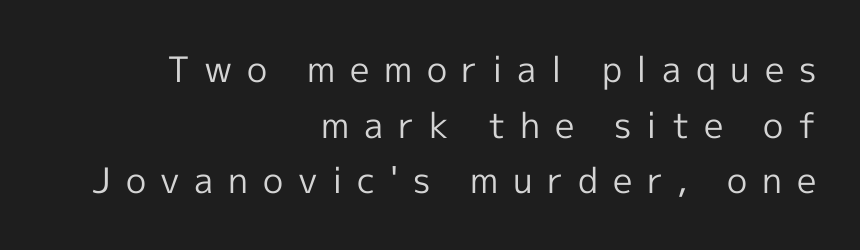
These lines are rendered in a variable-pitch font. The rag falls on the left side of this text block. Vertically, the passage feels balanced, rows spaced as you'd expect. The letterforms sit at book weight or below.
